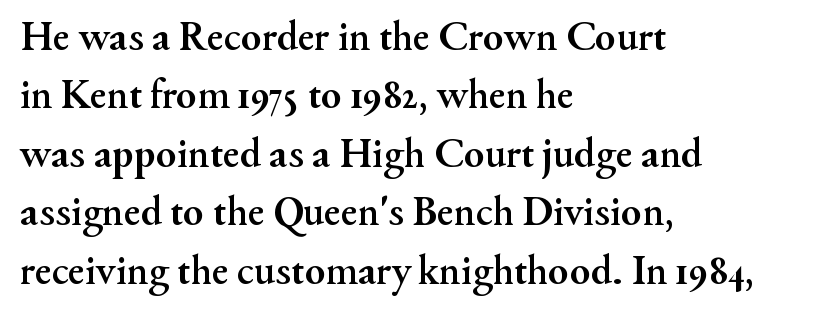
{"serif": "yes", "italic": "no", "bold": "yes", "weight": "semibold", "width": "normal", "stroke_contrast": "medium", "x_height": "small", "monospaced": "no", "underline": "no", "align": "left", "line_spacing": "normal", "line_spacing_ratio": 1.39, "letter_spacing": "normal", "letter_spacing_em": 0.0, "glyph_px": 42}
